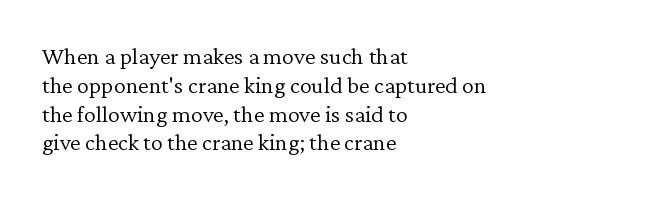
Q: Is the text bold? A: No.
Q: Is the text italic (slanted)? A: No, it is upright.
Q: Is the text underlined? A: No.
Q: How is the paragraph aligned? A: Left-aligned.
Q: Is the spacing between letters normal or unusually wide? A: Normal.
